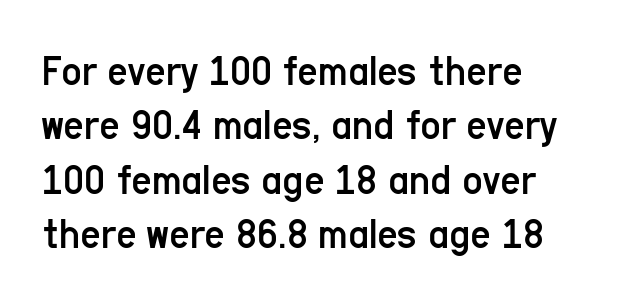
Q: Is the text bold? A: No.
Q: Is the text italic (slanted)? A: No, it is upright.
Q: Is the typeface a serif or a sans-serif typeface? A: Sans-serif.
Q: Is the text underlined? A: No.
Q: How is the paragraph aligned? A: Left-aligned.
Q: Is the spacing between letters normal or unusually wide? A: Normal.
Q: Width (condensed, normal, or wide)? A: Condensed.
Q: Stroke contrast? A: Low.
Q: x-height? A: Medium.
Q: Monospaced? A: No.
